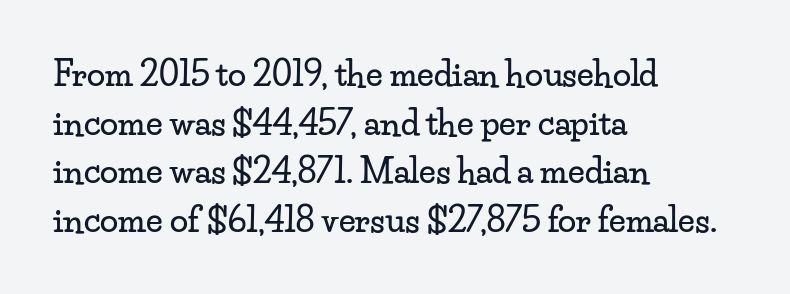
{"serif": "yes", "italic": "no", "width": "wide", "stroke_contrast": "low", "x_height": "small", "monospaced": "no", "underline": "no", "align": "left", "line_spacing": "normal", "line_spacing_ratio": 1.47, "letter_spacing": "normal", "letter_spacing_em": 0.0, "glyph_px": 33}
